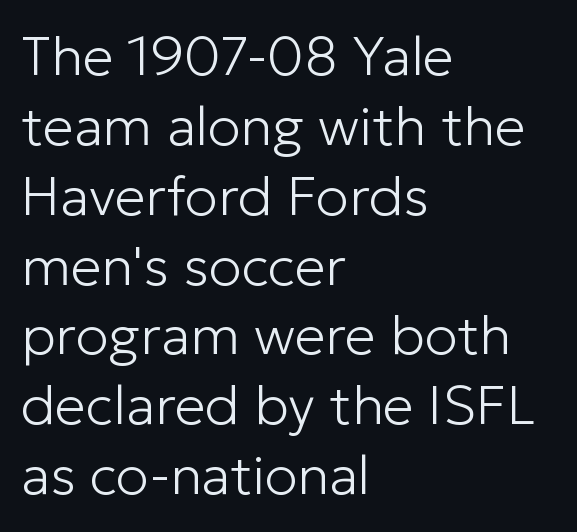
Anything drawn beneath the words? Only blank space. The type is set solid horizontally, with unmodified tracking. Notice how the passage keeps a crisp vertical edge on the left only. Style check: upright.
